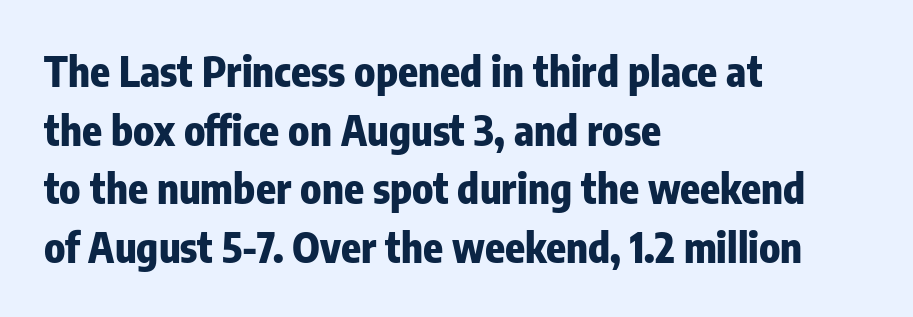
Q: Is the text bold? A: Yes.
Q: Is the text italic (slanted)? A: No, it is upright.
Q: Is the typeface a serif or a sans-serif typeface? A: Sans-serif.
Q: Is the text underlined? A: No.
Q: How is the paragraph aligned? A: Left-aligned.
Q: Is the spacing between letters normal or unusually wide? A: Normal.
Q: Is the spacing between lines tight, normal or loose? A: Normal.
Q: Width (condensed, normal, or wide)? A: Condensed.
Q: Stroke contrast? A: Low.
Q: x-height? A: Medium.
Q: Monospaced? A: No.
